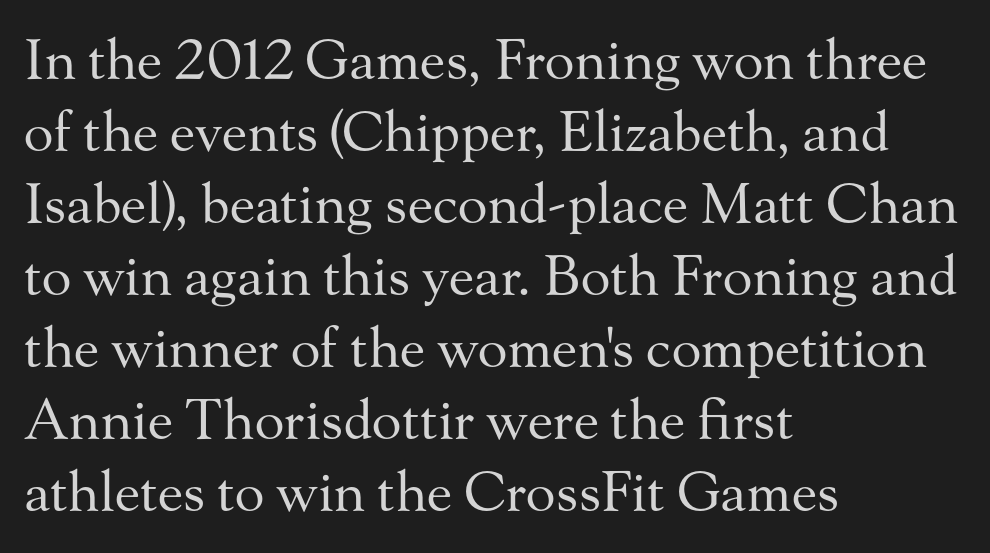
{"serif": "yes", "italic": "no", "bold": "no", "weight": "regular", "width": "normal", "stroke_contrast": "medium", "x_height": "small", "monospaced": "no", "underline": "no", "align": "left", "line_spacing": "normal", "line_spacing_ratio": 1.31, "letter_spacing": "normal", "letter_spacing_em": 0.0, "glyph_px": 55}
